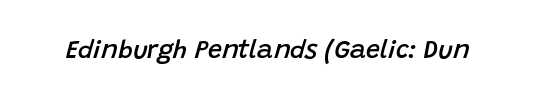
{"italic": "yes", "lean": "right", "slant_degrees": 15, "bold": "semi", "underline": "no", "letter_spacing": "normal", "letter_spacing_em": 0.0, "glyph_px": 25}
